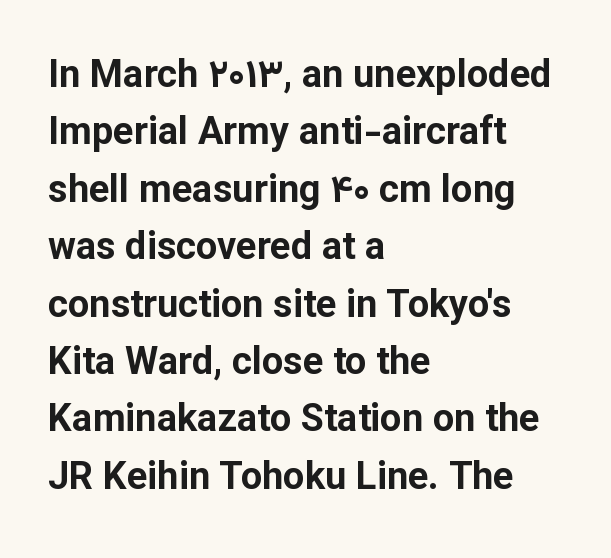
Q: Is the text bold? A: Yes.
Q: Is the text italic (slanted)? A: No, it is upright.
Q: Is the typeface a serif or a sans-serif typeface? A: Sans-serif.
Q: Is the text underlined? A: No.
Q: How is the paragraph aligned? A: Left-aligned.
Q: Is the spacing between letters normal or unusually wide? A: Normal.
Q: Is the spacing between lines tight, normal or loose? A: Normal.
Q: Width (condensed, normal, or wide)? A: Normal.
Q: Stroke contrast? A: Low.
Q: x-height? A: Medium.
Q: Monospaced? A: No.
